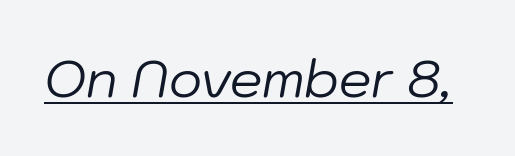
Q: Is the text bold? A: No.
Q: Is the text italic (slanted)? A: Yes, it leans right by about 10 degrees.
Q: Is the text underlined? A: Yes.
Q: Is the spacing between letters normal or unusually wide? A: Normal.
Q: Width (condensed, normal, or wide)? A: Normal.
Q: Stroke contrast? A: Low.
Q: x-height? A: Medium.
Q: Monospaced? A: No.
